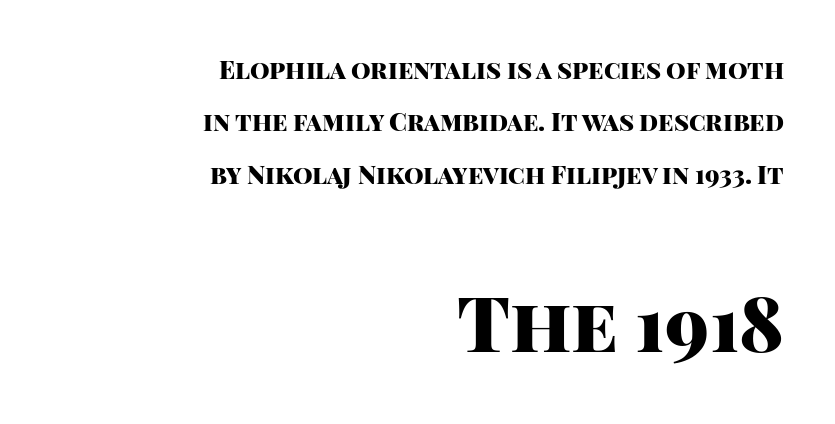
Q: Is the text bold? A: Yes.
Q: Is the text italic (slanted)? A: No, it is upright.
Q: Is the typeface a serif or a sans-serif typeface? A: Sans-serif.
Q: Is the text underlined? A: No.
Q: How is the paragraph aligned? A: Right-aligned.
Q: Is the spacing between letters normal or unusually wide? A: Normal.
Q: Is the spacing between lines tight, normal or loose? A: Loose.
Q: Which block of text is set in a larger size, the first (top) or the second (bottom)? A: The second (bottom) one.
Q: Width (condensed, normal, or wide)? A: Normal.
Q: Stroke contrast? A: High.
Q: x-height? A: Large.
Q: Monospaced? A: No.
